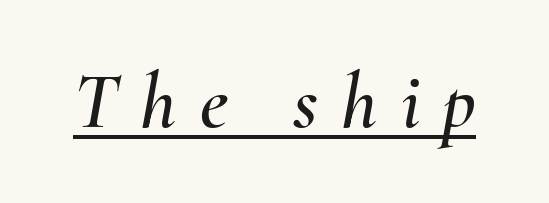
{"italic": "yes", "lean": "right", "slant_degrees": 10, "width": "normal", "stroke_contrast": "medium", "x_height": "small", "monospaced": "no", "underline": "yes", "letter_spacing": "wide", "letter_spacing_em": 0.29, "glyph_px": 80}
